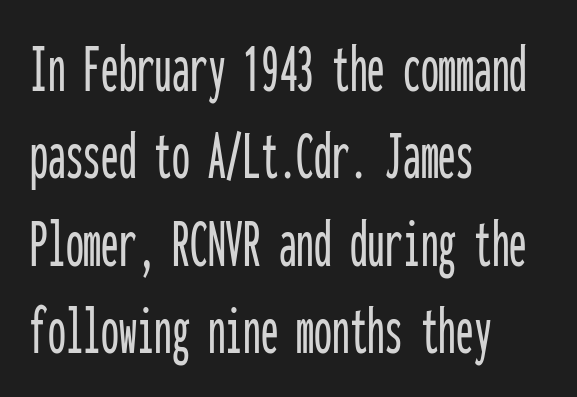
{"serif": "no", "italic": "no", "width": "condensed", "stroke_contrast": "low", "x_height": "medium", "monospaced": "yes", "underline": "no", "align": "left", "line_spacing_ratio": 1.23, "letter_spacing": "normal", "letter_spacing_em": 0.0, "glyph_px": 71}
